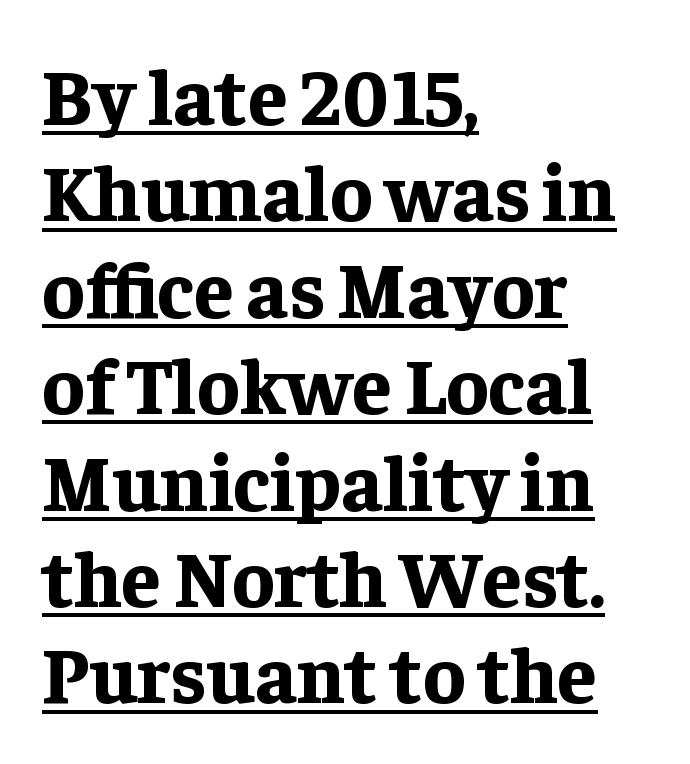
The image shows 79 px bold serif type, upright; set left-aligned, line spacing 1.22x, normal letter spacing, underlined; low stroke contrast and a medium x-height.
